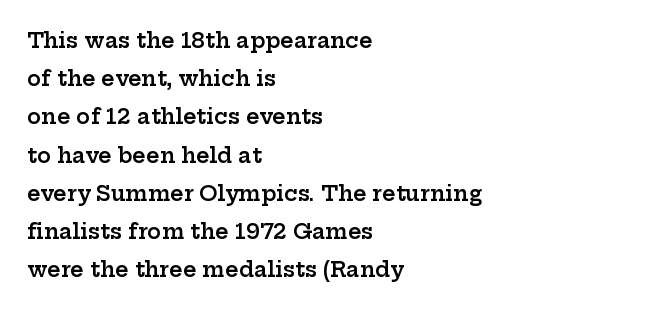
{"italic": "no", "bold": "semi", "underline": "no", "align": "left", "line_spacing_ratio": 1.82, "letter_spacing": "normal", "letter_spacing_em": 0.0, "glyph_px": 21}
